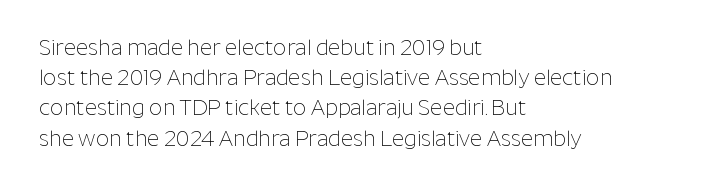
{"italic": "no", "bold": "no", "underline": "no", "align": "left", "line_spacing": "normal", "line_spacing_ratio": 1.44, "letter_spacing": "normal", "letter_spacing_em": 0.0, "glyph_px": 21}
